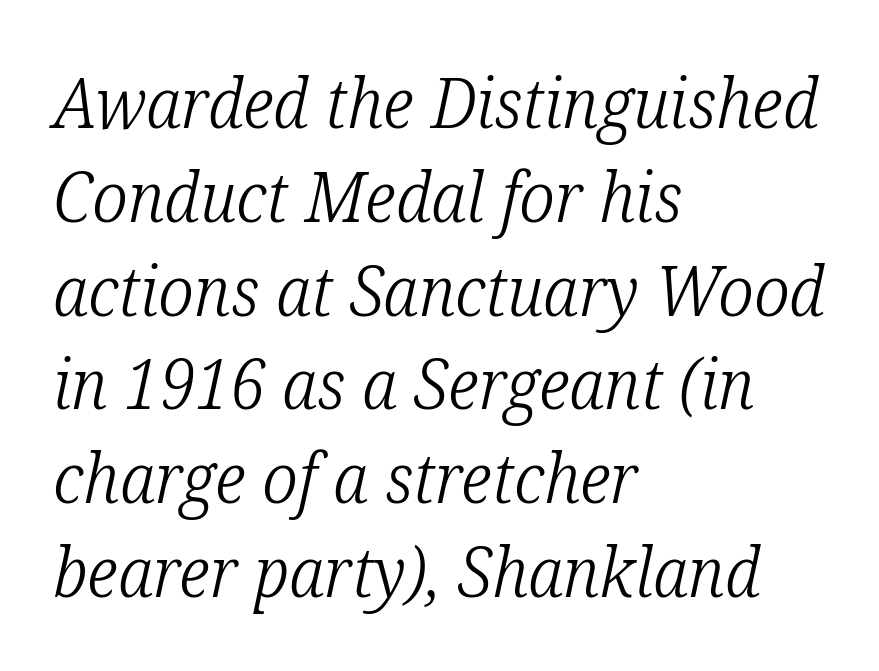
The image shows 70 px light, condensed serif type, italic (leaning right); set left-aligned, normal line spacing (1.34x), normal letter spacing, not underlined; low stroke contrast and a medium x-height.
